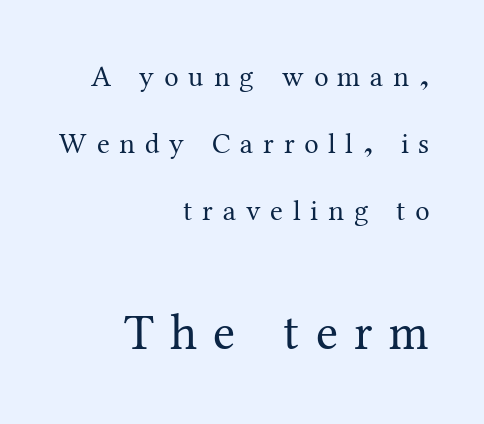
The image shows 50 px regular-weight serif type, upright; set right-aligned, loose line spacing (2.31x), unusually wide letter spacing (+0.33 em), not underlined; the second (bottom) block is 1.72x larger; medium stroke contrast and a medium x-height.
